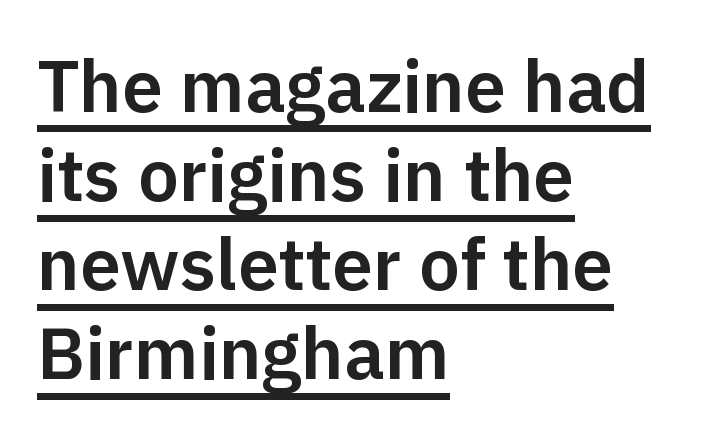
No feet cap the strokes, marking this as sans-serif type. Words appear dense and cohesive because spacing is normal. Nope, not italic — everything's standing straight. Each letter keeps its own natural width here, so spacing adapts to shape.
